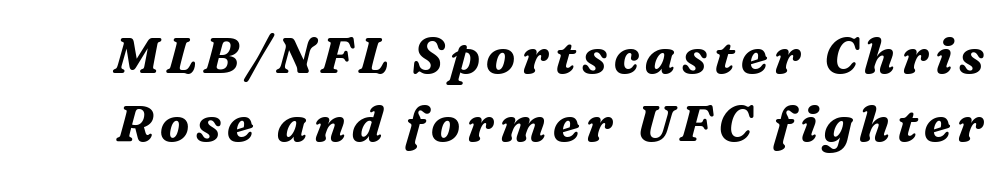
Caption: bold face, heavy strokes. Is this a fixed-width face? No — the glyphs have proportional, varying widths. The passage shown leans; its letterforms are oblique. Any mark beneath the type? The region is blank. Regarding serifs, this sample has them.
